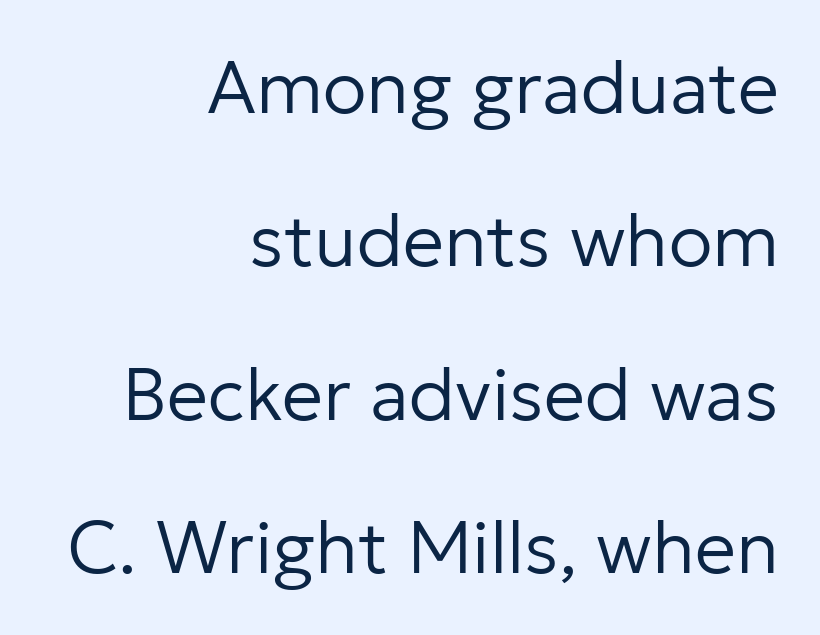
Q: Is the text bold? A: No.
Q: Is the text italic (slanted)? A: No, it is upright.
Q: Is the typeface a serif or a sans-serif typeface? A: Sans-serif.
Q: Is the text underlined? A: No.
Q: How is the paragraph aligned? A: Right-aligned.
Q: Is the spacing between letters normal or unusually wide? A: Normal.
Q: Is the spacing between lines tight, normal or loose? A: Loose.
Q: Width (condensed, normal, or wide)? A: Normal.
Q: Stroke contrast? A: Low.
Q: x-height? A: Medium.
Q: Monospaced? A: No.
